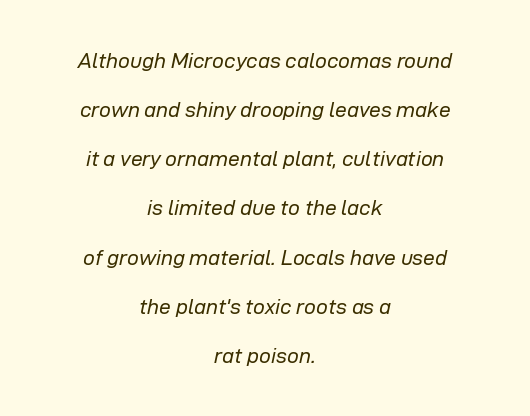
Q: Is the text bold? A: No.
Q: Is the text italic (slanted)? A: Yes, it leans right by about 12 degrees.
Q: Is the text underlined? A: No.
Q: How is the paragraph aligned? A: Centered.
Q: Is the spacing between letters normal or unusually wide? A: Normal.
Q: Is the spacing between lines tight, normal or loose? A: Loose.
